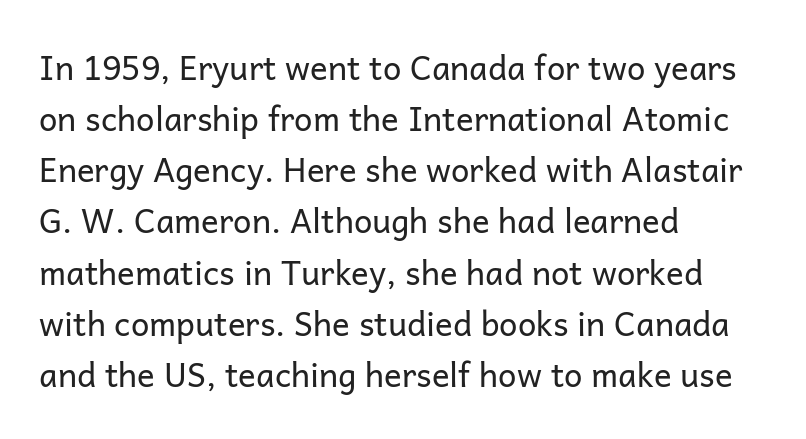
The lines sit at an ordinary, default distance from one another. The strip under each line holds only bare page. The type sits square on the baseline with zero lean. The typeface chosen for these lines omits serifs. The paragraph shown leans on its left margin. You could call the tracking neutral — neither tight nor loose.
